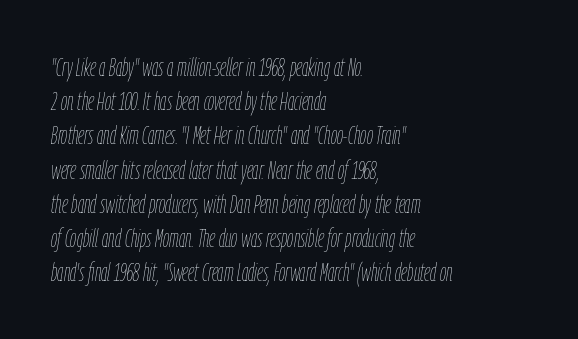
Q: Is the text bold? A: No.
Q: Is the text italic (slanted)? A: Yes, it leans right by about 9 degrees.
Q: Is the text underlined? A: No.
Q: How is the paragraph aligned? A: Left-aligned.
Q: Is the spacing between letters normal or unusually wide? A: Normal.
Q: Is the spacing between lines tight, normal or loose? A: Normal.
